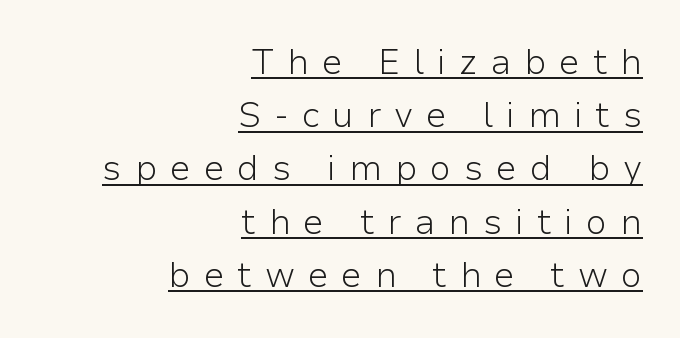
These lines were composed using upright roman letters. The lines in this sample share a right terminus and differ only in where they begin. Typographically, this falls in the sans-serif category. A rule runs beneath these lines of type. A light-to-regular cut is what we see here.
